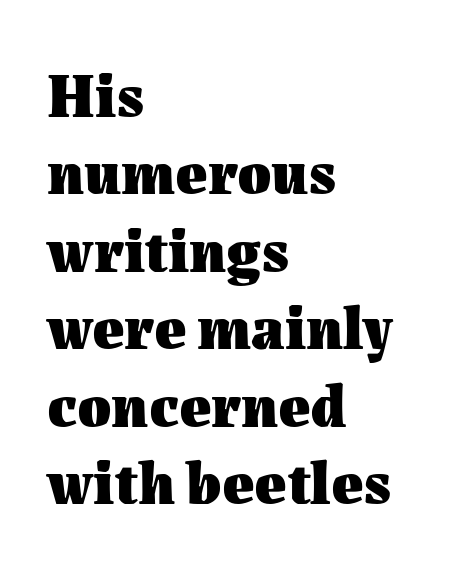
Q: Is the text bold? A: Yes.
Q: Is the text italic (slanted)? A: No, it is upright.
Q: Is the text underlined? A: No.
Q: How is the paragraph aligned? A: Left-aligned.
Q: Is the spacing between letters normal or unusually wide? A: Normal.
Q: Is the spacing between lines tight, normal or loose? A: Normal.
Q: Width (condensed, normal, or wide)? A: Normal.
Q: Stroke contrast? A: Medium.
Q: x-height? A: Medium.
Q: Monospaced? A: No.
